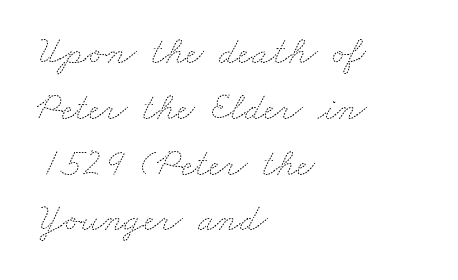
Q: Is the text bold? A: No.
Q: Is the text underlined? A: No.
Q: How is the paragraph aligned? A: Left-aligned.
Q: Is the spacing between letters normal or unusually wide? A: Normal.
Q: Is the spacing between lines tight, normal or loose? A: Normal.
Q: Width (condensed, normal, or wide)? A: Wide.
Q: Stroke contrast? A: Medium.
Q: x-height? A: Small.
Q: Monospaced? A: No.
